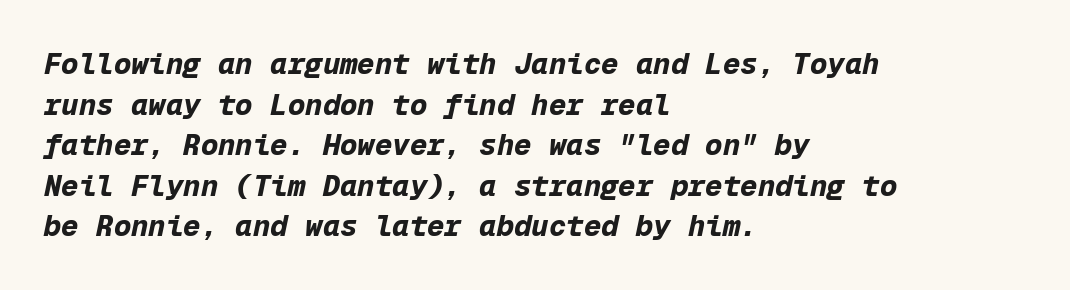
The image shows 29 px bold type, italic (leaning right), monospaced; set left-aligned, normal line spacing (1.4x), normal letter spacing, not underlined; low stroke contrast and a medium x-height.
